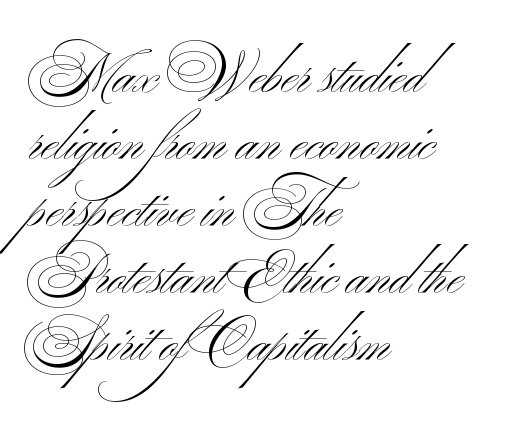
{"serif": "no", "bold": "no", "weight": "light", "width": "wide", "stroke_contrast": "medium", "x_height": "small", "monospaced": "no", "underline": "no", "align": "left", "line_spacing_ratio": 1.22, "letter_spacing": "normal", "letter_spacing_em": 0.0, "glyph_px": 55}
